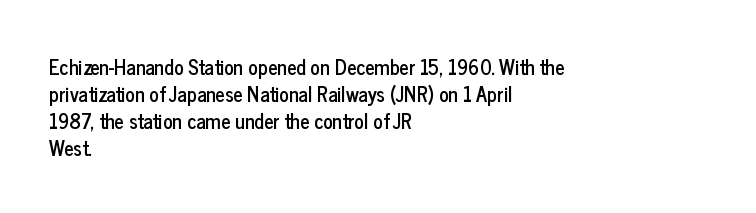
{"italic": "no", "underline": "no", "align": "left", "line_spacing": "normal", "line_spacing_ratio": 1.35, "letter_spacing": "normal", "letter_spacing_em": 0.0, "glyph_px": 20}
